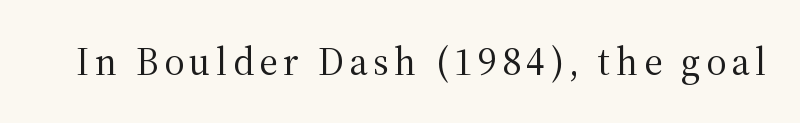
{"serif": "yes", "italic": "no", "bold": "no", "weight": "regular", "width": "normal", "stroke_contrast": "medium", "x_height": "medium", "monospaced": "no", "underline": "no", "glyph_px": 39}
